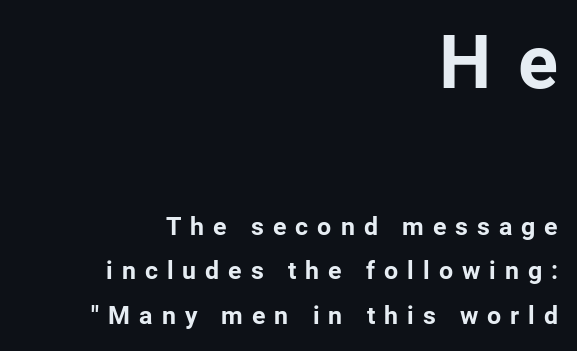
Q: Is the text bold? A: Yes.
Q: Is the text italic (slanted)? A: No, it is upright.
Q: Is the typeface a serif or a sans-serif typeface? A: Sans-serif.
Q: Is the text underlined? A: No.
Q: How is the paragraph aligned? A: Right-aligned.
Q: Is the spacing between letters normal or unusually wide? A: Unusually wide.
Q: Which block of text is set in a larger size, the first (top) or the second (bottom)? A: The first (top) one.
Q: Width (condensed, normal, or wide)? A: Normal.
Q: Stroke contrast? A: Low.
Q: x-height? A: Medium.
Q: Monospaced? A: No.
